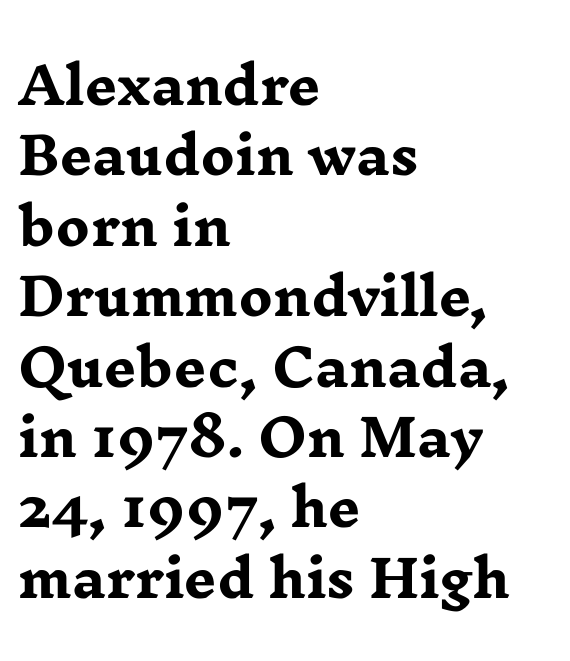
The lines are quadded left. The letters sit at their default tracking, neither squeezed nor spread. Reading down the column, the eye jumps a familiar distance to each next line. Descender tails drop into unmarked territory.
